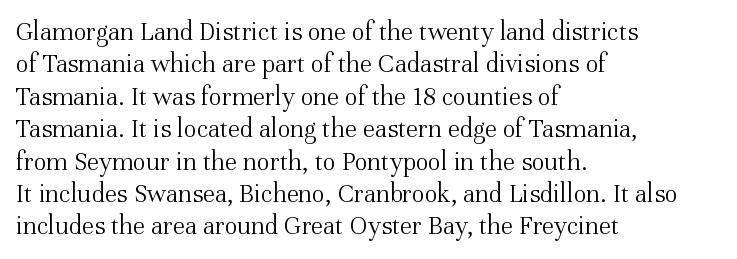
{"italic": "no", "bold": "no", "underline": "no", "align": "left", "line_spacing_ratio": 1.2, "letter_spacing": "normal", "letter_spacing_em": 0.0, "glyph_px": 27}
